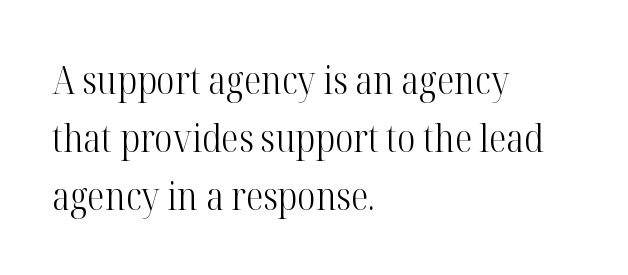
Observe the ordinary spacing: letters are neighbours, not strangers. Bare-footed words on every line. Upright lettering throughout. Proportional: the letters do not fall into vertical columns.
